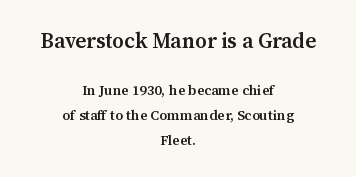
The image shows 21 px text type, upright; set centered, line spacing 1.78x, normal letter spacing, not underlined; the first (top) block is 1.5x larger.
